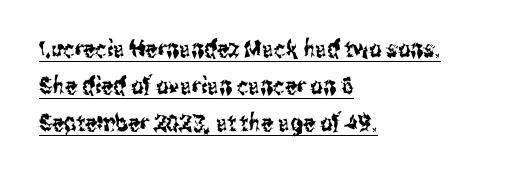
The image shows 24 px text type, upright; set left-aligned, normal line spacing (1.54x), normal letter spacing, underlined.
